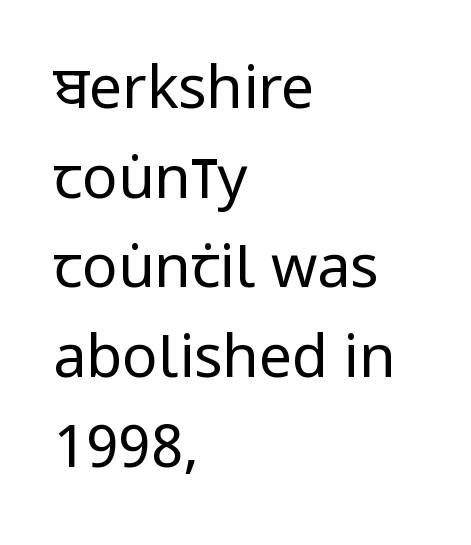
{"serif": "no", "italic": "no", "bold": "no", "weight": "regular", "width": "condensed", "stroke_contrast": "low", "x_height": "large", "monospaced": "no", "underline": "no", "align": "left", "line_spacing": "normal", "line_spacing_ratio": 1.52, "letter_spacing": "normal", "letter_spacing_em": 0.0, "glyph_px": 59}
